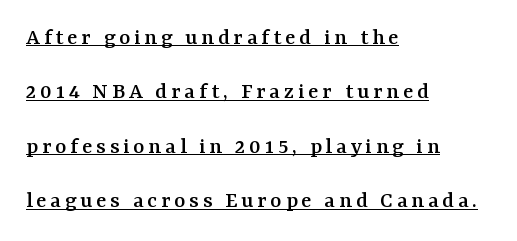
{"italic": "no", "underline": "yes", "align": "left", "line_spacing": "loose", "line_spacing_ratio": 2.27, "glyph_px": 24}
